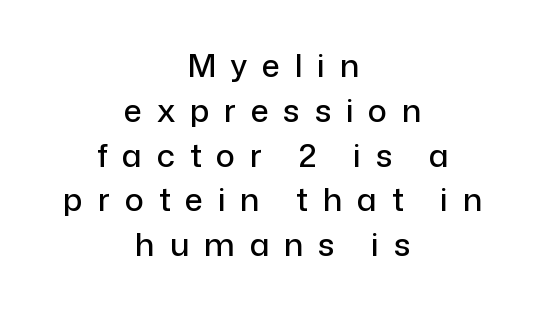
Q: Is the text italic (slanted)? A: No, it is upright.
Q: Is the typeface a serif or a sans-serif typeface? A: Sans-serif.
Q: Is the text underlined? A: No.
Q: How is the paragraph aligned? A: Centered.
Q: Is the spacing between letters normal or unusually wide? A: Unusually wide.
Q: Is the spacing between lines tight, normal or loose? A: Normal.
Q: Width (condensed, normal, or wide)? A: Normal.
Q: Stroke contrast? A: Low.
Q: x-height? A: Medium.
Q: Monospaced? A: No.
